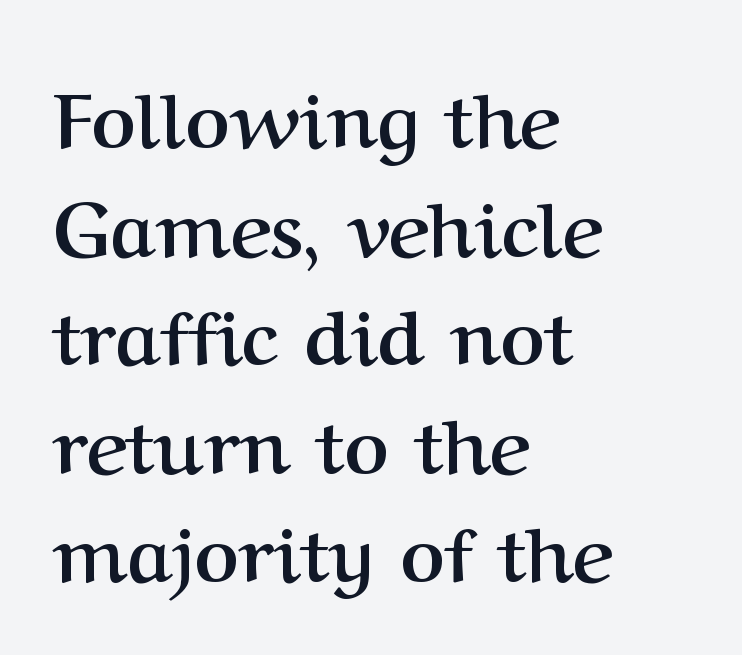
Letterform terminals end in serifs throughout the passage. Any mark beneath the type? The region is blank. The passage shown is typed in a proportional face where columns would drift. Summary of weight: heavy, a full bold.
